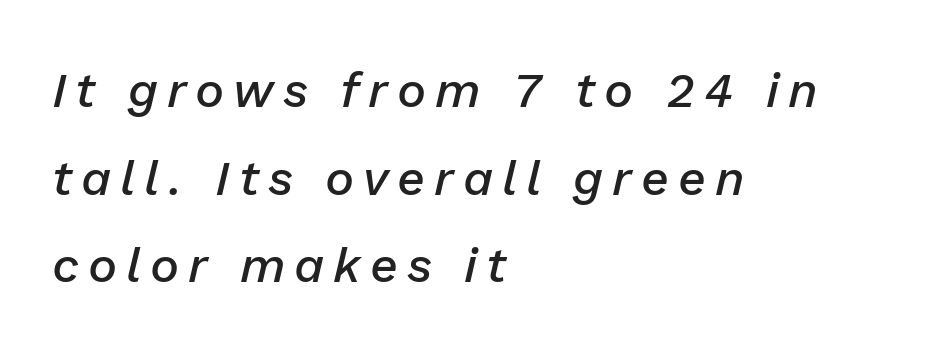
{"italic": "yes", "lean": "right", "slant_degrees": 13, "bold": "semi", "weight": "semibold", "width": "normal", "stroke_contrast": "low", "x_height": "medium", "monospaced": "no", "underline": "no", "align": "left", "line_spacing_ratio": 1.79, "glyph_px": 49}
